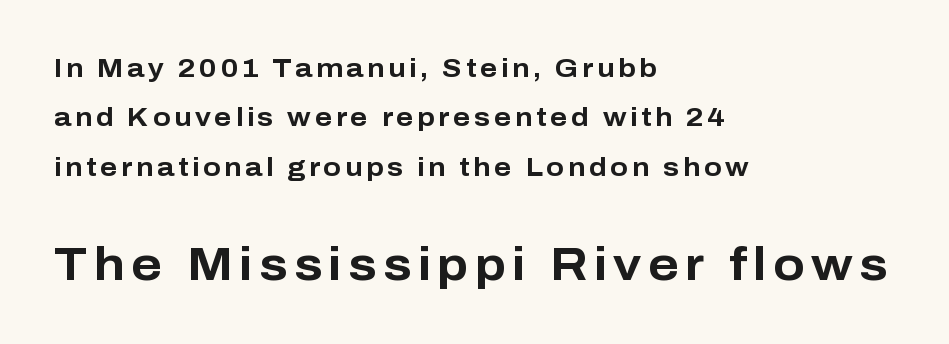
Tall strokes in this sample are plumb rather than angled. Alignment: flush left. The block of text is sparse from top to bottom, with ample space between rows. A typesetter would call this proportional, since set widths differ per character. Pretty heavy lettering here — definitely bold. Glance below the letters and you will spot only blank space.
